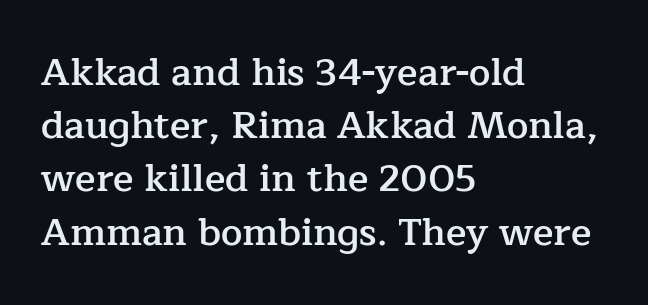
Q: Is the text bold? A: Semi-bold.
Q: Is the text italic (slanted)? A: No, it is upright.
Q: Is the typeface a serif or a sans-serif typeface? A: Serif.
Q: Is the text underlined? A: No.
Q: How is the paragraph aligned? A: Left-aligned.
Q: Is the spacing between letters normal or unusually wide? A: Normal.
Q: Is the spacing between lines tight, normal or loose? A: Normal.
Q: Width (condensed, normal, or wide)? A: Normal.
Q: Stroke contrast? A: Low.
Q: x-height? A: Medium.
Q: Monospaced? A: No.
